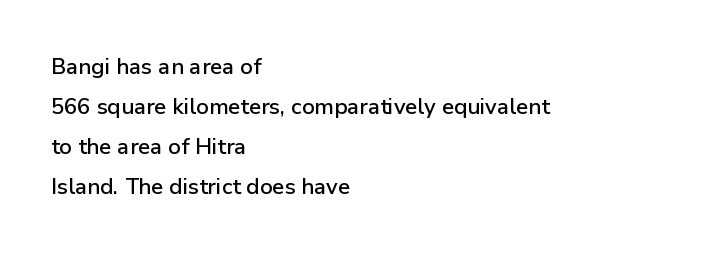
Q: Is the text italic (slanted)? A: No, it is upright.
Q: Is the text underlined? A: No.
Q: How is the paragraph aligned? A: Left-aligned.
Q: Is the spacing between letters normal or unusually wide? A: Normal.
